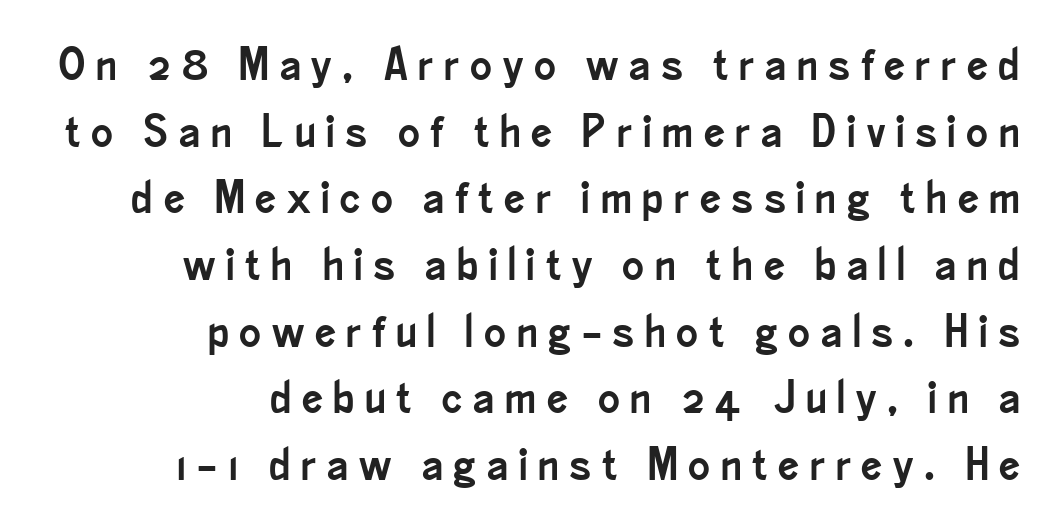
The image shows 46 px condensed sans-serif type, upright; set right-aligned, normal line spacing (1.45x), unusually wide letter spacing (+0.23 em), not underlined; low stroke contrast and a small x-height.
